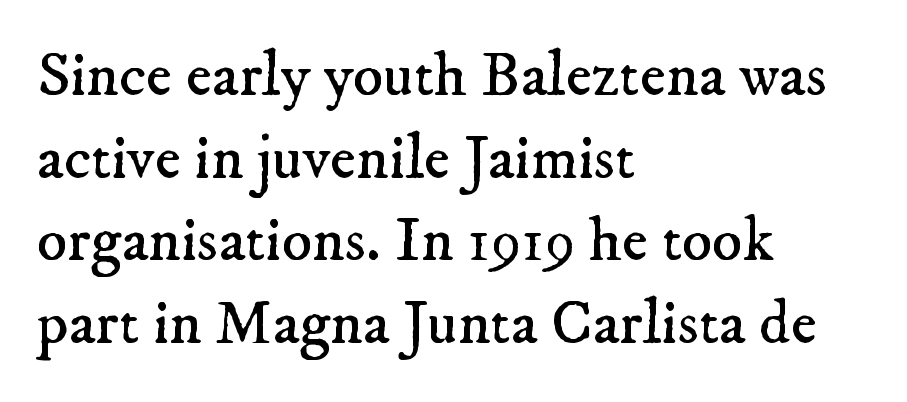
{"serif": "yes", "bold": "no", "weight": "regular", "width": "normal", "stroke_contrast": "low", "x_height": "small", "monospaced": "no", "underline": "no", "align": "left", "line_spacing": "normal", "line_spacing_ratio": 1.31, "letter_spacing": "normal", "letter_spacing_em": 0.0, "glyph_px": 63}
